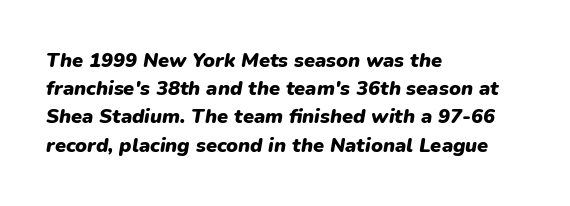
Interline gaps are of average width in this sample. This sample is left-justified, so line endings fall wherever the words run out. Is the type bold? Yes — the strokes are clearly thick and heavy. Plain, unruled lines of type. Caption: standard tracking, unaltered.
